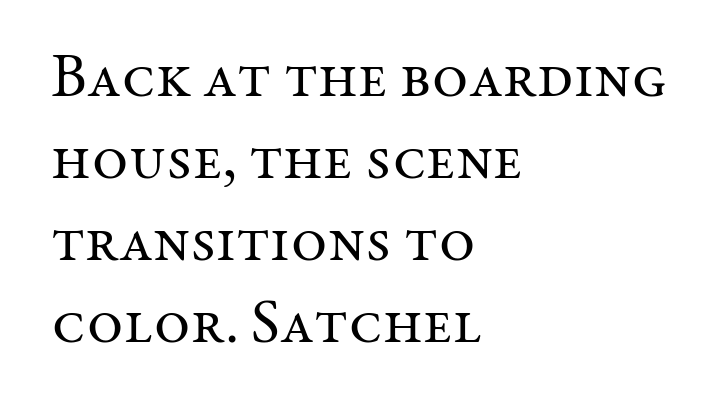
The image shows 62 px regular-weight serif type, upright; set left-aligned, normal line spacing (1.32x), normal letter spacing, not underlined; medium stroke contrast and a medium x-height.
